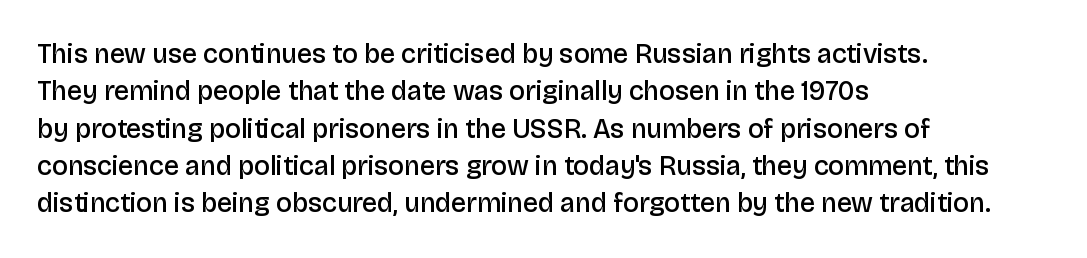
{"italic": "no", "bold": "semi", "underline": "no", "align": "left", "line_spacing": "normal", "line_spacing_ratio": 1.38, "letter_spacing": "normal", "letter_spacing_em": 0.0, "glyph_px": 27}
